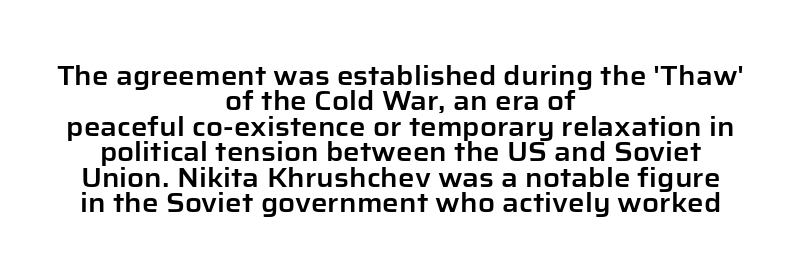
This rendering uses center alignment, leaving both contours irregular but symmetric. Only glyphs here, with clear space below each row. Honestly, the rows look squashed on top of each other. Between one letter and the next there's only the usual sliver of space.
